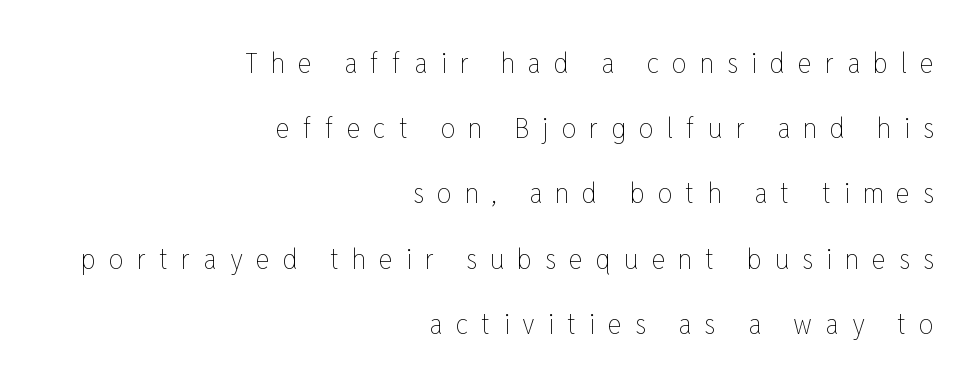
{"italic": "no", "bold": "no", "weight": "thin", "width": "condensed", "stroke_contrast": "low", "x_height": "medium", "monospaced": "no", "underline": "no", "align": "right", "line_spacing": "loose", "line_spacing_ratio": 2.25, "letter_spacing": "wide", "letter_spacing_em": 0.45, "glyph_px": 29}
